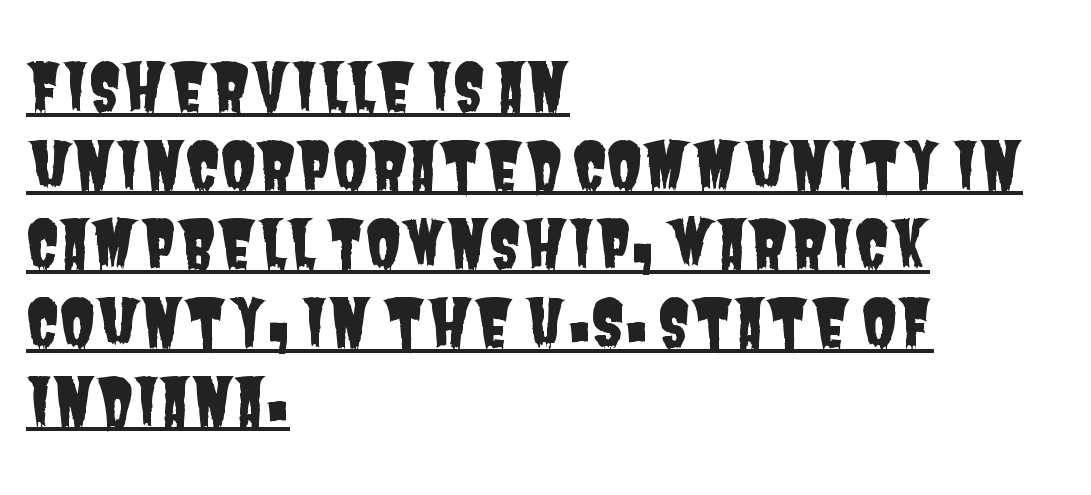
A typesetter would call this proportional, since set widths differ per character. The lettering is marked with a stroke running underneath it. The typesetter chose a ragged-right arrangement here. I'd call this a sans setting — the letters go barefoot. Between one letter and the next there's only the usual sliver of space.
